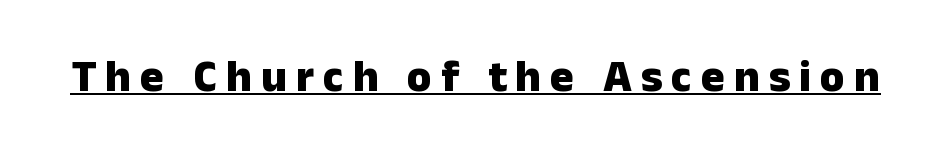
Words appear elongated and porous because spacing is wide. Looks like someone drew a line under every word here. The typeface chosen for these lines omits serifs. You could not count columns in this text — the font is proportionally spaced.
